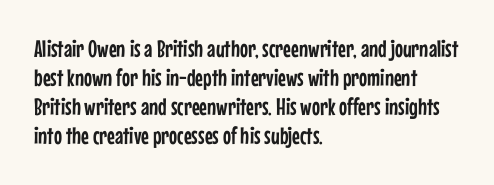
Q: Is the text italic (slanted)? A: No, it is upright.
Q: Is the text underlined? A: No.
Q: How is the paragraph aligned? A: Left-aligned.
Q: Is the spacing between letters normal or unusually wide? A: Normal.
